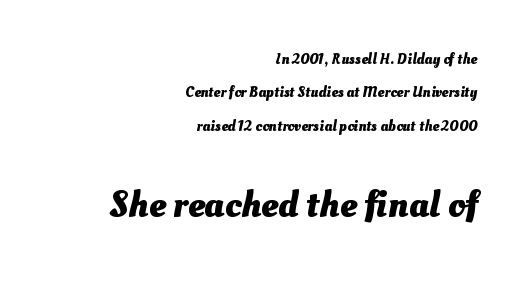
Caption: multi-line text, flush right, ragged left. Nobody drew a line under any word here. One glance says open: line gaps are wider than usual. The lower block of text is set noticeably larger than the block above it. Varying glyph widths throughout — classic text-font behaviour.
